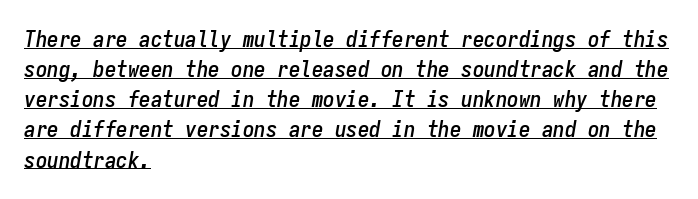
{"italic": "yes", "lean": "right", "slant_degrees": 9, "underline": "yes", "align": "left", "line_spacing": "normal", "line_spacing_ratio": 1.31, "letter_spacing": "normal", "letter_spacing_em": 0.0, "glyph_px": 23}
